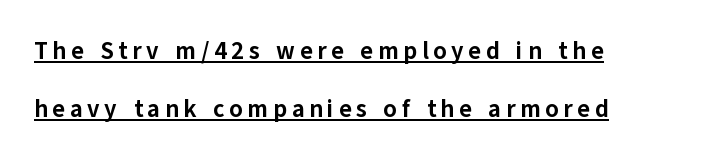
{"italic": "no", "bold": "yes", "underline": "yes", "align": "left", "line_spacing": "loose", "line_spacing_ratio": 2.41, "glyph_px": 24}
